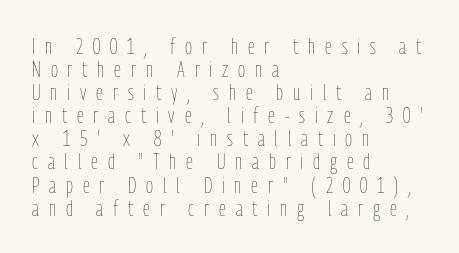
These lines huddle together more closely than default settings would place them. The lines in this sample share a left origin and differ only in where they stop. A light-to-regular cut is what we see here. The lettering stays uniformly vertical, giving the passage a roman look. Rule under the text: the space is simply empty.
